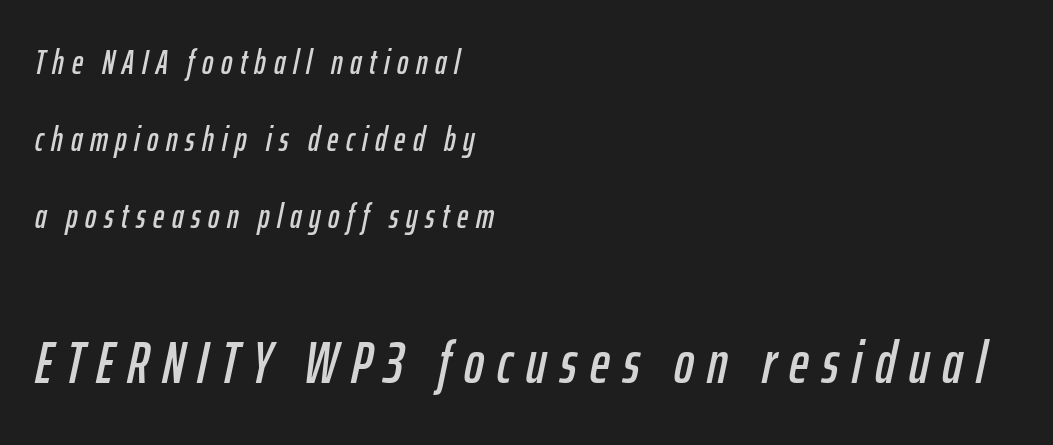
The image shows 60 px condensed type, italic (leaning right); set left-aligned, loose line spacing (2.26x), unusually wide letter spacing (+0.22 em), not underlined; the second (bottom) block is 1.76x larger; low stroke contrast and a medium x-height.
